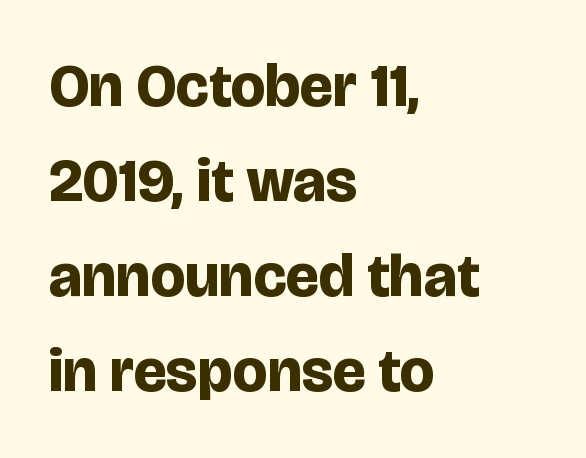
{"serif": "no", "italic": "no", "bold": "yes", "weight": "bold", "width": "normal", "stroke_contrast": "low", "x_height": "large", "monospaced": "no", "underline": "no", "align": "left", "line_spacing": "normal", "line_spacing_ratio": 1.56, "letter_spacing": "normal", "letter_spacing_em": 0.0, "glyph_px": 61}
